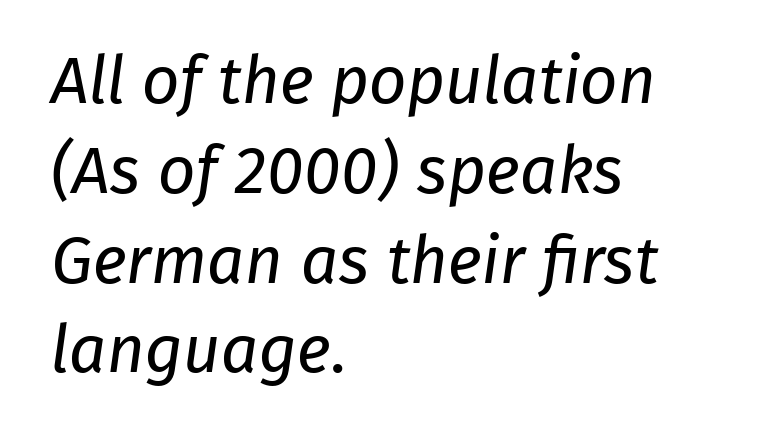
The string is rendered with underlining switched off. The rendering keeps characters at their native spacing. Note the varied advance widths — an 'i' is clearly narrower than an 'm'. The space between consecutive lines is moderate.
